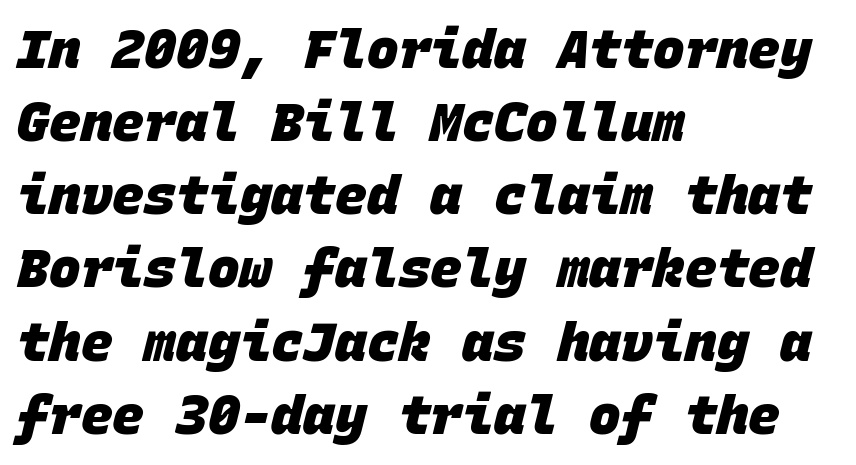
The image shows 53 px heavy sans-serif type, monospaced; set left-aligned, normal line spacing (1.38x), normal letter spacing, not underlined; low stroke contrast and a large x-height.
